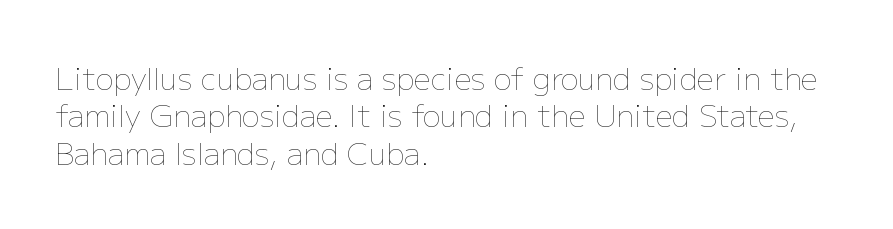
Q: Is the text bold? A: No.
Q: Is the text italic (slanted)? A: No, it is upright.
Q: Is the text underlined? A: No.
Q: How is the paragraph aligned? A: Left-aligned.
Q: Is the spacing between letters normal or unusually wide? A: Normal.
Q: Is the spacing between lines tight, normal or loose? A: Normal.
Q: Width (condensed, normal, or wide)? A: Normal.
Q: Stroke contrast? A: Low.
Q: x-height? A: Medium.
Q: Monospaced? A: No.
